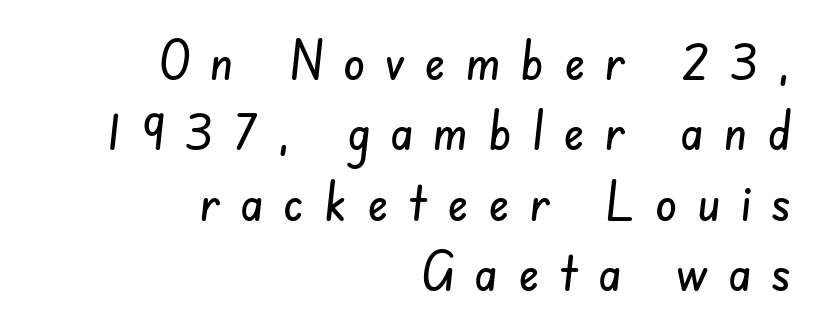
{"serif": "no", "width": "condensed", "stroke_contrast": "low", "x_height": "small", "monospaced": "no", "underline": "no", "align": "right", "line_spacing": "normal", "line_spacing_ratio": 1.28, "letter_spacing": "wide", "letter_spacing_em": 0.36, "glyph_px": 55}
